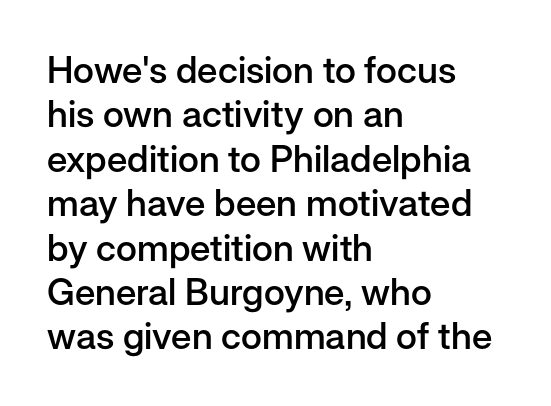
{"serif": "no", "italic": "no", "bold": "semi", "weight": "semibold", "width": "normal", "stroke_contrast": "low", "x_height": "medium", "monospaced": "no", "underline": "no", "align": "left", "line_spacing_ratio": 1.2, "letter_spacing": "normal", "letter_spacing_em": 0.0, "glyph_px": 37}
